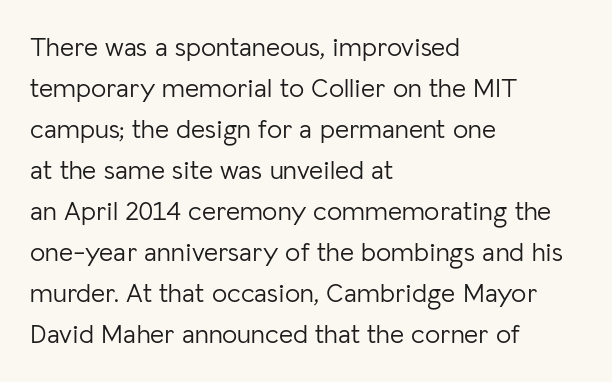
The image shows 27 px text type, upright; set left-aligned, normal line spacing (1.52x), normal letter spacing, not underlined.
